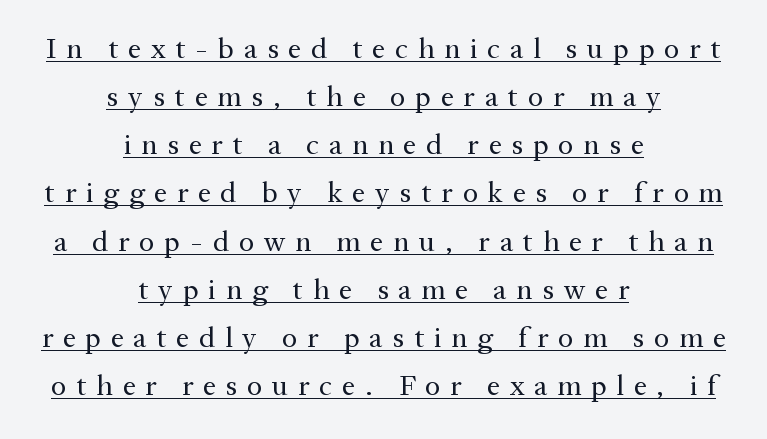
Q: Is the text bold? A: No.
Q: Is the text italic (slanted)? A: No, it is upright.
Q: Is the typeface a serif or a sans-serif typeface? A: Serif.
Q: Is the text underlined? A: Yes.
Q: How is the paragraph aligned? A: Centered.
Q: Is the spacing between letters normal or unusually wide? A: Unusually wide.
Q: Is the spacing between lines tight, normal or loose? A: Normal.
Q: Width (condensed, normal, or wide)? A: Normal.
Q: Stroke contrast? A: Medium.
Q: x-height? A: Medium.
Q: Monospaced? A: No.
